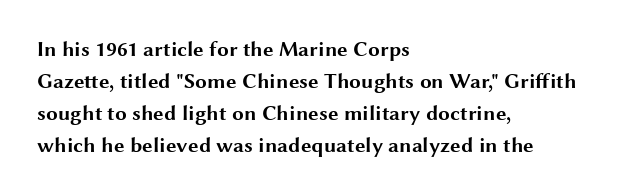
Q: Is the text bold? A: Yes.
Q: Is the text italic (slanted)? A: No, it is upright.
Q: Is the text underlined? A: No.
Q: How is the paragraph aligned? A: Left-aligned.
Q: Is the spacing between letters normal or unusually wide? A: Normal.
Q: Is the spacing between lines tight, normal or loose? A: Normal.
